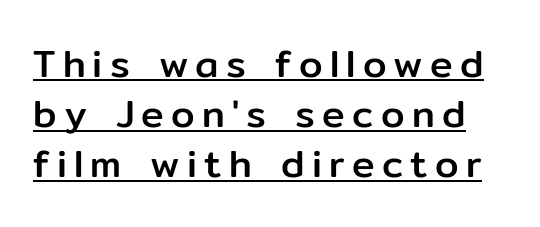
Characters remain perfectly vertical along every line. Vertical spacing — default. Letterform terminals end flat and unadorned throughout the passage. What decoration does the sample have? An underline.
